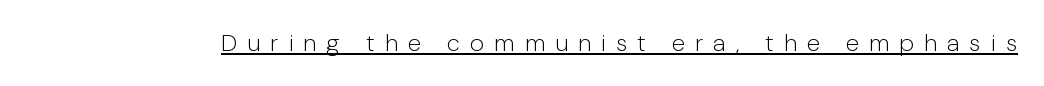
Italic: no, the glyphs are upright roman. Underlining? Definitely there. The rendering inserts visible extra space after every character. No heavy texture on the line: the type isn't bold.
